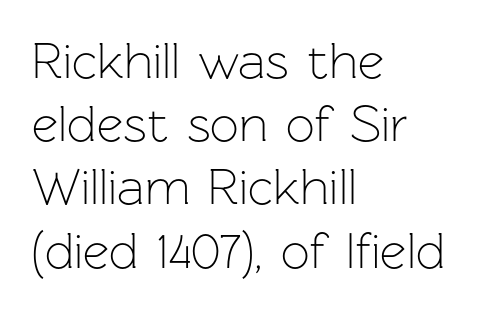
{"serif": "no", "italic": "no", "bold": "no", "weight": "light", "width": "normal", "stroke_contrast": "low", "x_height": "medium", "monospaced": "no", "underline": "no", "align": "left", "line_spacing_ratio": 1.24, "letter_spacing": "normal", "letter_spacing_em": 0.0, "glyph_px": 51}
